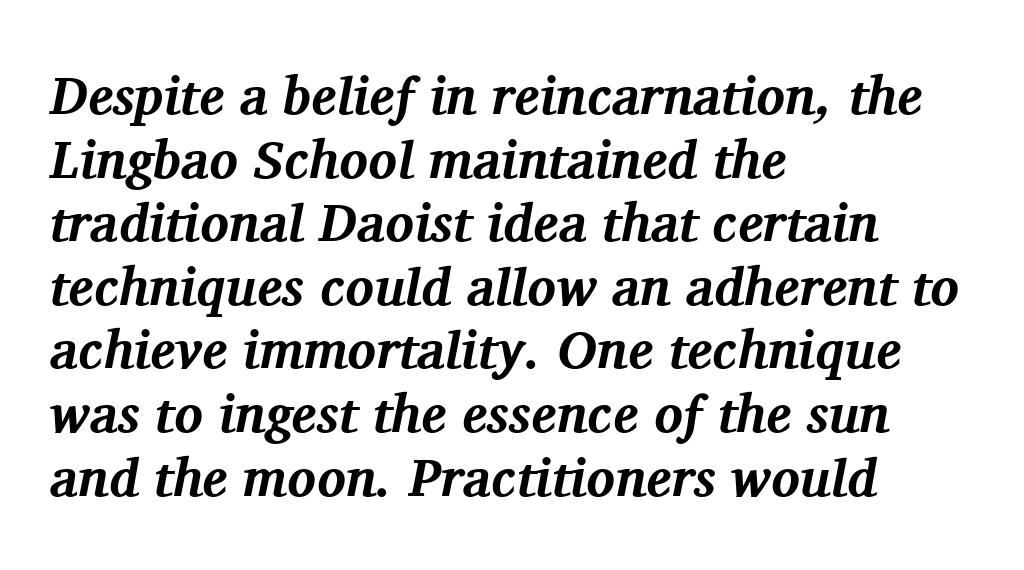
The image shows 53 px bold serif type, italic (leaning right); set left-aligned, line spacing 1.2x, normal letter spacing, not underlined; medium stroke contrast and a medium x-height.
